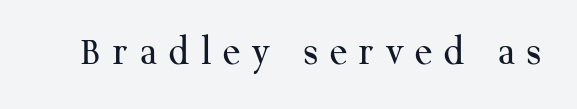
Q: Is the text bold? A: No.
Q: Is the text italic (slanted)? A: No, it is upright.
Q: Is the typeface a serif or a sans-serif typeface? A: Serif.
Q: Is the text underlined? A: No.
Q: Is the spacing between letters normal or unusually wide? A: Unusually wide.
Q: Width (condensed, normal, or wide)? A: Normal.
Q: Stroke contrast? A: Medium.
Q: x-height? A: Medium.
Q: Monospaced? A: No.
